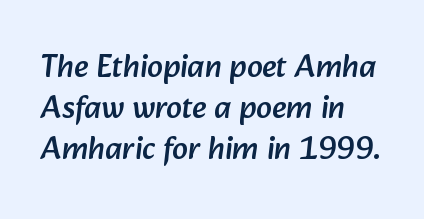
{"serif": "no", "width": "normal", "stroke_contrast": "low", "x_height": "medium", "monospaced": "no", "underline": "no", "align": "left", "line_spacing": "normal", "line_spacing_ratio": 1.28, "letter_spacing": "normal", "letter_spacing_em": 0.0, "glyph_px": 32}
